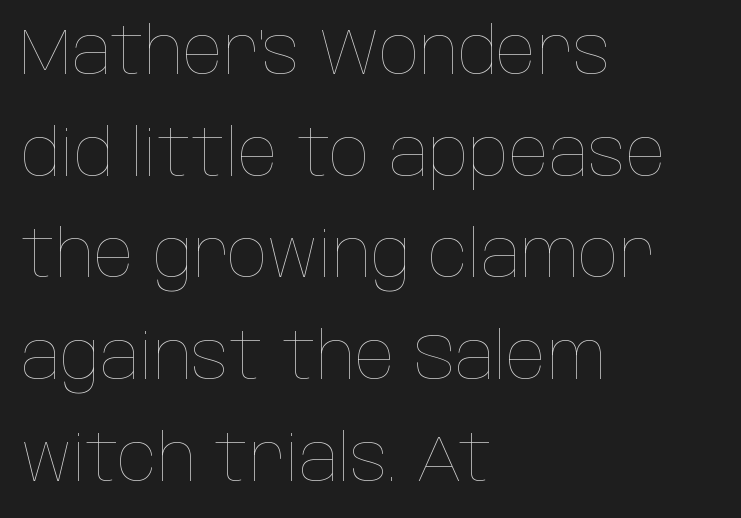
{"italic": "no", "bold": "no", "weight": "thin", "width": "condensed", "stroke_contrast": "low", "x_height": "large", "monospaced": "no", "underline": "no", "align": "left", "line_spacing": "normal", "line_spacing_ratio": 1.54, "letter_spacing": "normal", "letter_spacing_em": 0.0, "glyph_px": 66}
